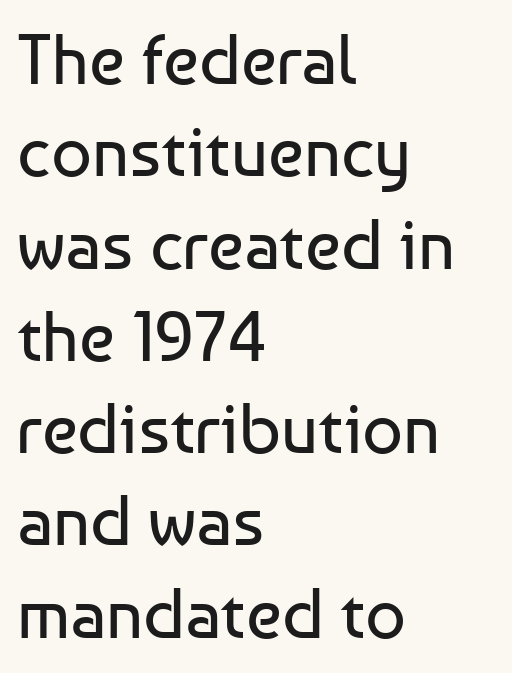
The image shows 71 px regular-weight sans-serif type, upright; set left-aligned, normal line spacing (1.3x), normal letter spacing, not underlined; low stroke contrast and a medium x-height.
